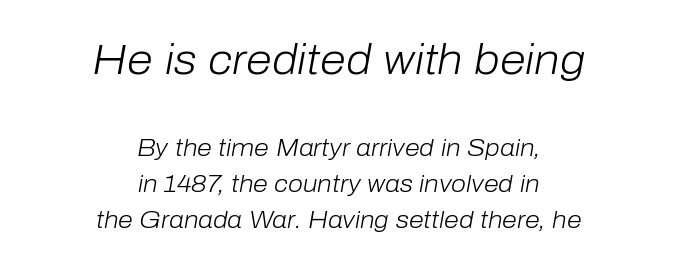
Q: Is the text bold? A: No.
Q: Is the text italic (slanted)? A: Yes, it leans right by about 10 degrees.
Q: Is the text underlined? A: No.
Q: How is the paragraph aligned? A: Centered.
Q: Is the spacing between letters normal or unusually wide? A: Normal.
Q: Is the spacing between lines tight, normal or loose? A: Normal.
Q: Which block of text is set in a larger size, the first (top) or the second (bottom)? A: The first (top) one.
Q: Width (condensed, normal, or wide)? A: Normal.
Q: Stroke contrast? A: Low.
Q: x-height? A: Medium.
Q: Monospaced? A: No.
